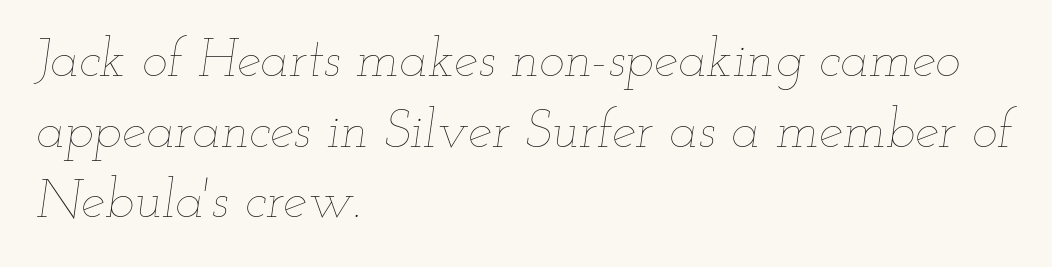
Bare-footed words on every line. Observe the ordinary spacing: letters are neighbours, not strangers. The rendering uses natural spacing where letterforms have individual widths. The setting favours the left margin, as ordinary paragraphs usually do. The lines sit at an ordinary, default distance from one another.
